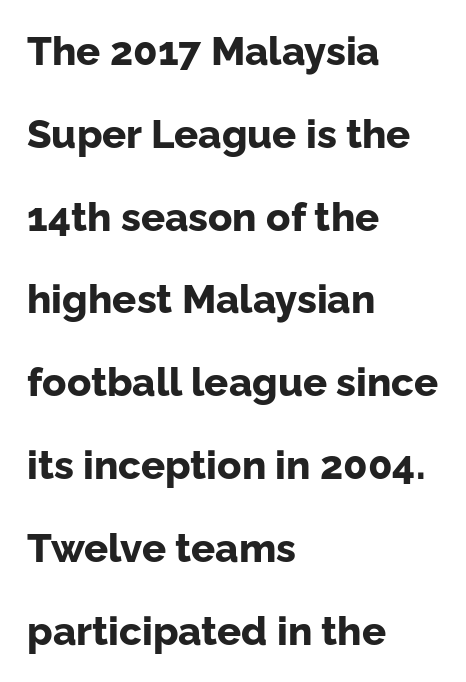
The image shows 40 px bold sans-serif type, upright; set left-aligned, loose line spacing (2.07x), normal letter spacing, not underlined; low stroke contrast and a medium x-height.
